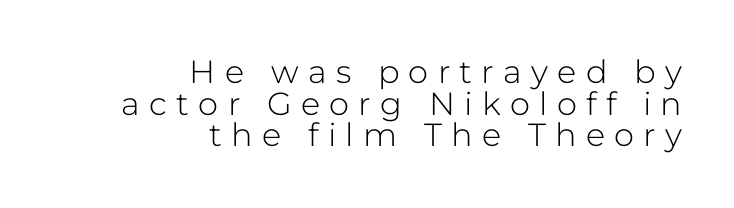
The image shows 32 px light sans-serif type, upright; set right-aligned, tight line spacing (0.99x), unusually wide letter spacing (+0.29 em), not underlined; low stroke contrast and a medium x-height.
